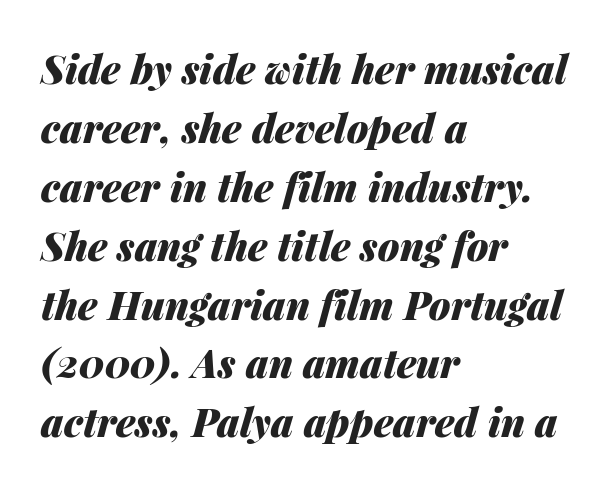
The image shows 39 px heavy type, italic (leaning right); set left-aligned, normal line spacing (1.51x), normal letter spacing, not underlined; medium stroke contrast and a medium x-height.
